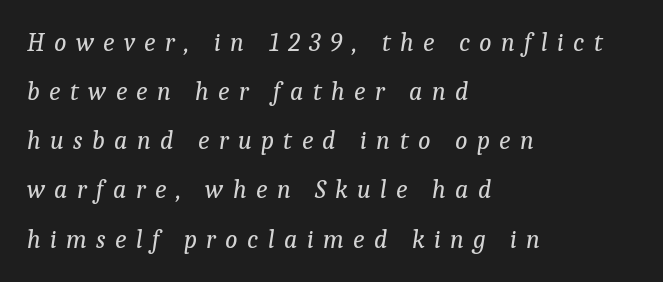
{"italic": "yes", "lean": "right", "slant_degrees": 9, "bold": "no", "underline": "no", "align": "left", "line_spacing_ratio": 1.89, "letter_spacing": "wide", "letter_spacing_em": 0.36, "glyph_px": 26}
